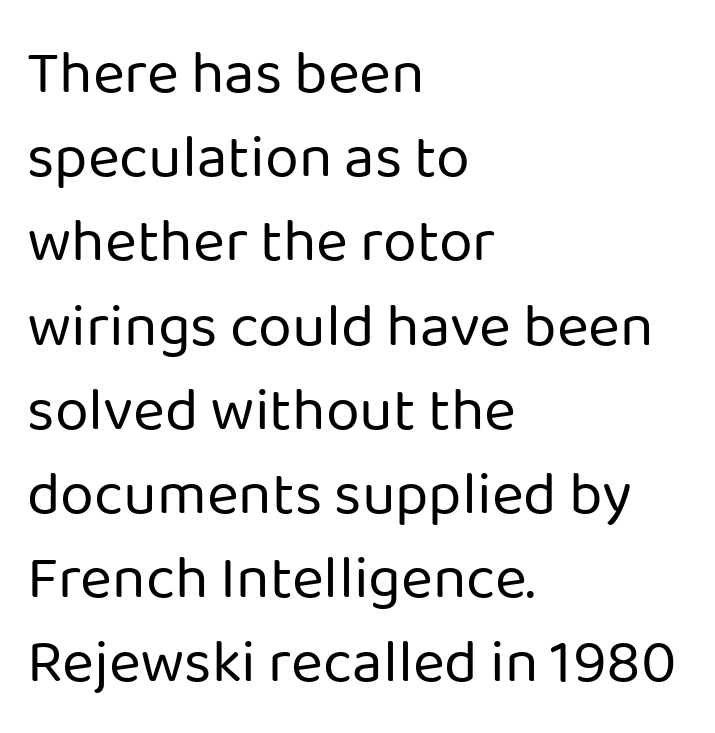
The image shows 61 px regular-weight sans-serif type, upright; set left-aligned, normal line spacing (1.38x), normal letter spacing, not underlined; low stroke contrast and a medium x-height.
